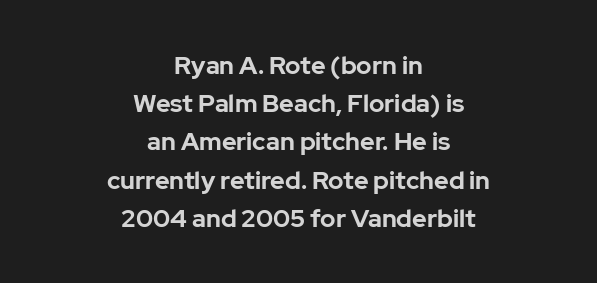
{"italic": "no", "bold": "yes", "underline": "no", "align": "center", "line_spacing": "normal", "line_spacing_ratio": 1.53, "letter_spacing": "normal", "letter_spacing_em": 0.0, "glyph_px": 25}
